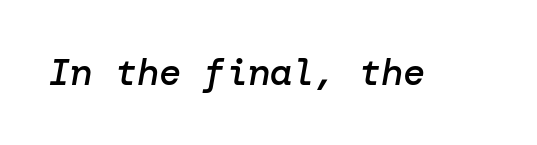
The image shows 37 px semibold type, italic (leaning right); set normal letter spacing, not underlined; low stroke contrast and a medium x-height.
